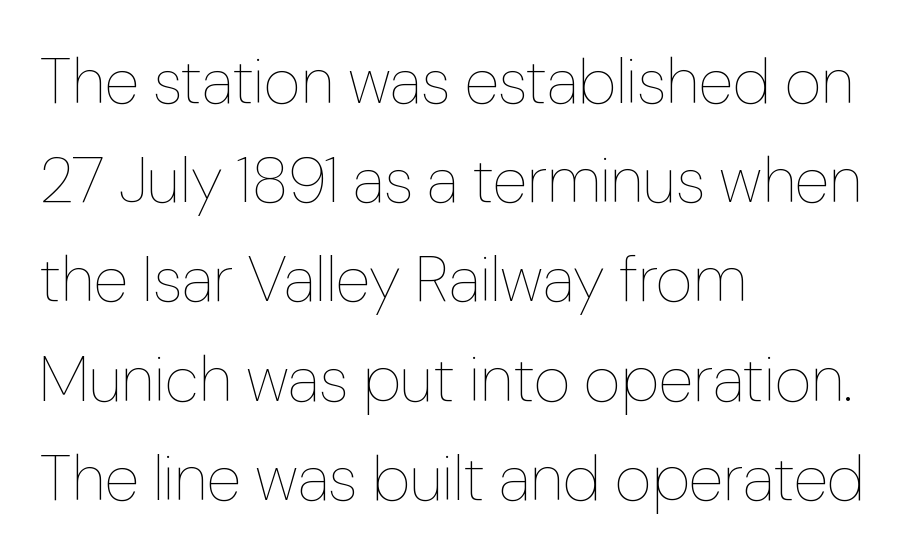
{"italic": "no", "bold": "no", "weight": "thin", "width": "normal", "stroke_contrast": "low", "x_height": "medium", "monospaced": "no", "underline": "no", "align": "left", "line_spacing": "normal", "line_spacing_ratio": 1.55, "letter_spacing": "normal", "letter_spacing_em": 0.0, "glyph_px": 64}
